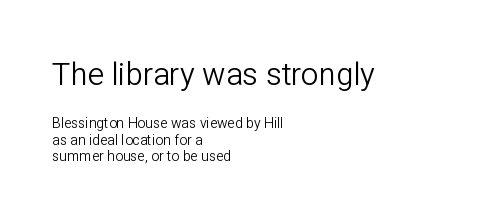
Q: Is the text bold? A: No.
Q: Is the text italic (slanted)? A: No, it is upright.
Q: Is the typeface a serif or a sans-serif typeface? A: Sans-serif.
Q: Is the text underlined? A: No.
Q: How is the paragraph aligned? A: Left-aligned.
Q: Is the spacing between letters normal or unusually wide? A: Normal.
Q: Which block of text is set in a larger size, the first (top) or the second (bottom)? A: The first (top) one.
Q: Width (condensed, normal, or wide)? A: Normal.
Q: Stroke contrast? A: Low.
Q: x-height? A: Medium.
Q: Monospaced? A: No.
